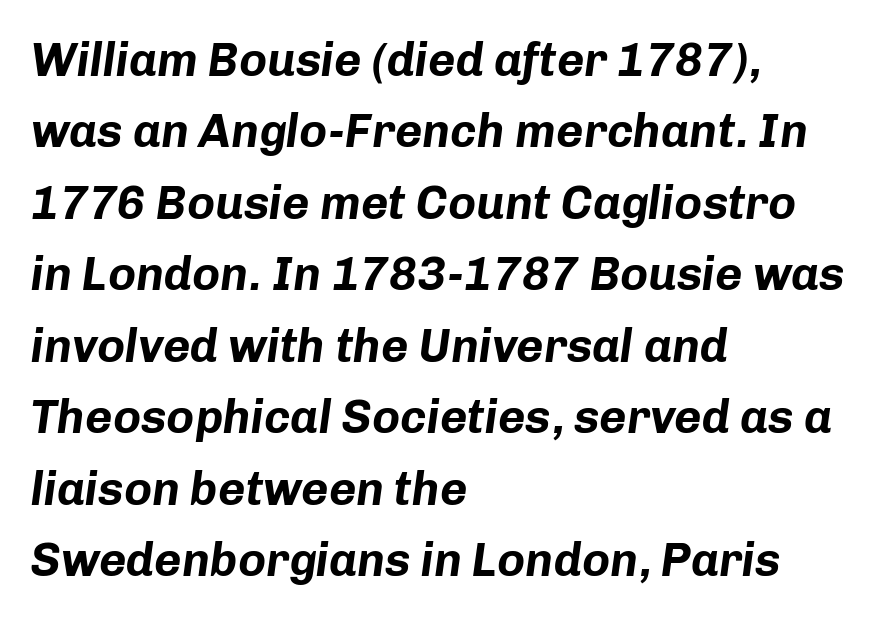
This sample has the flowing, uneven cadence of proportional lettering. The whole block is typeset with a tilt. The passage shown is not underscored anywhere. Line beginnings align vertically; line endings do not.
